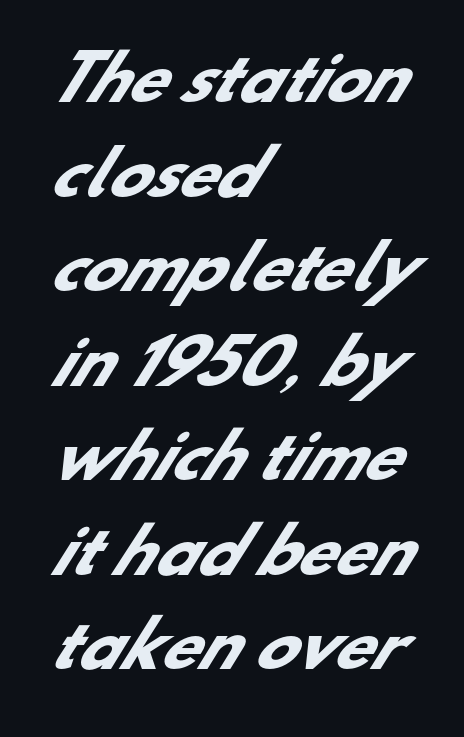
Casual observation: everything's shoved over to the left. Emphasis by weight is at full strength: bold. Baseline-to-baseline distance is the conventional proportion of letter height. Short note: letters normally spaced. Character widths vary here, with narrow letters taking less room than wide ones. The characters display no serif detailing; their extremities are plain.
